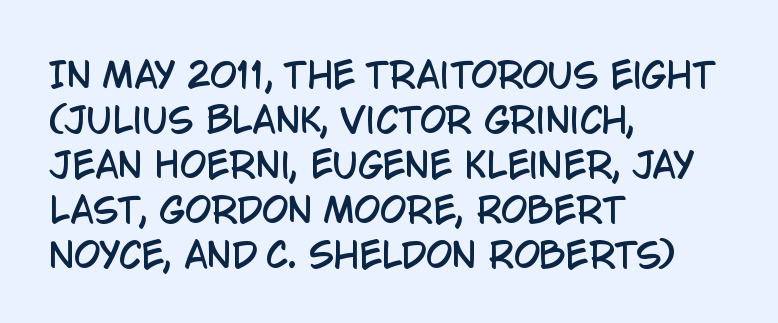
{"serif": "no", "italic": "no", "width": "condensed", "stroke_contrast": "low", "x_height": "large", "monospaced": "no", "underline": "no", "align": "left", "line_spacing": "normal", "line_spacing_ratio": 1.32, "letter_spacing": "normal", "letter_spacing_em": 0.0, "glyph_px": 34}
